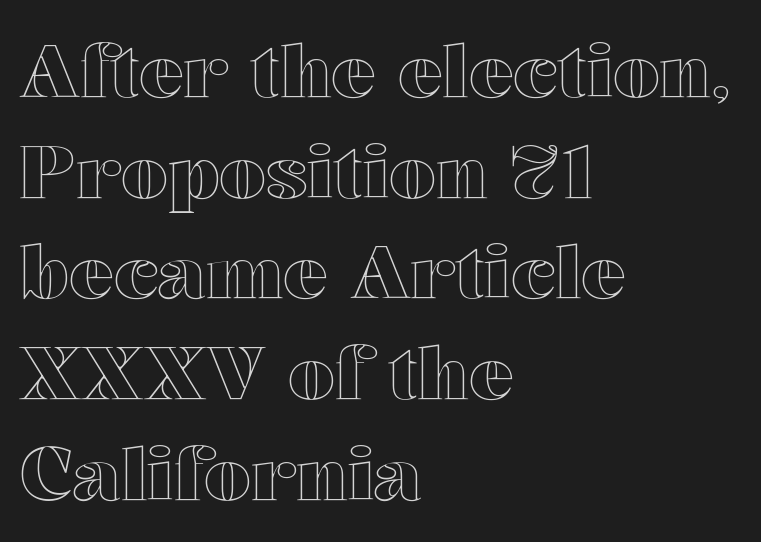
{"italic": "no", "width": "wide", "x_height": "medium", "monospaced": "no", "underline": "no", "align": "left", "line_spacing": "normal", "line_spacing_ratio": 1.36, "letter_spacing": "normal", "letter_spacing_em": 0.0, "glyph_px": 74}
